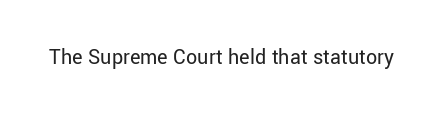
{"italic": "no", "bold": "no", "underline": "no", "letter_spacing": "normal", "letter_spacing_em": 0.0, "glyph_px": 22}
